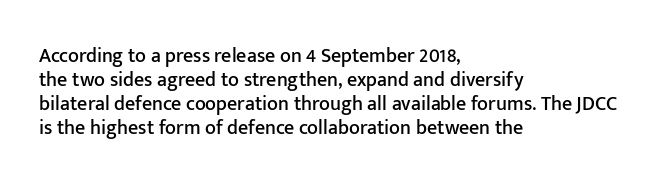
The image shows 20 px text type, upright; set left-aligned, line spacing 1.2x, normal letter spacing, not underlined.
